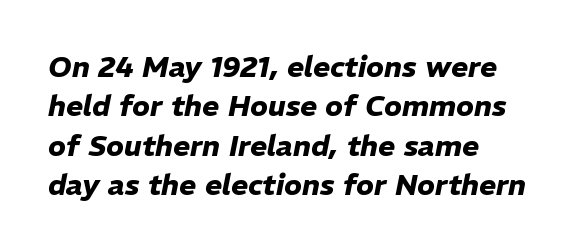
Q: Is the text bold? A: Yes.
Q: Is the text italic (slanted)? A: Yes, it leans right by about 11 degrees.
Q: Is the text underlined? A: No.
Q: How is the paragraph aligned? A: Left-aligned.
Q: Is the spacing between letters normal or unusually wide? A: Normal.
Q: Is the spacing between lines tight, normal or loose? A: Normal.
Q: Width (condensed, normal, or wide)? A: Normal.
Q: Stroke contrast? A: Low.
Q: x-height? A: Medium.
Q: Monospaced? A: No.
